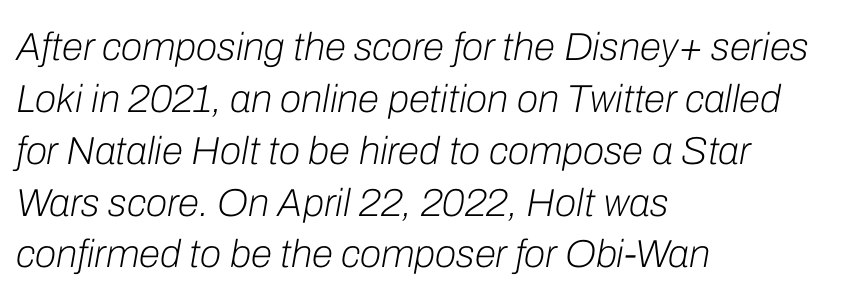
The image shows 39 px light type, italic (leaning right); set left-aligned, normal line spacing (1.33x), normal letter spacing, not underlined; low stroke contrast and a medium x-height.
